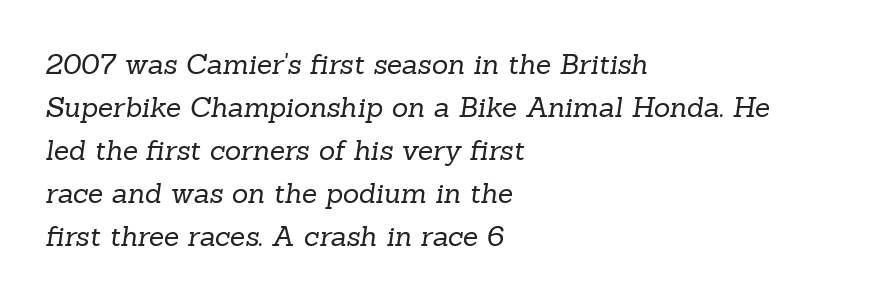
Q: Is the text bold? A: No.
Q: Is the typeface a serif or a sans-serif typeface? A: Serif.
Q: Is the text underlined? A: No.
Q: How is the paragraph aligned? A: Left-aligned.
Q: Is the spacing between letters normal or unusually wide? A: Normal.
Q: Is the spacing between lines tight, normal or loose? A: Normal.
Q: Width (condensed, normal, or wide)? A: Normal.
Q: Stroke contrast? A: Low.
Q: x-height? A: Medium.
Q: Monospaced? A: No.
